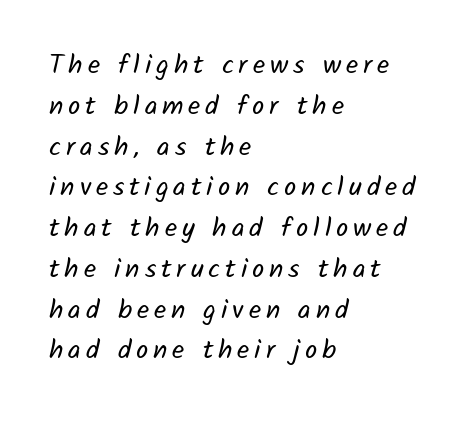
Q: Is the text bold? A: No.
Q: Is the text underlined? A: No.
Q: How is the paragraph aligned? A: Left-aligned.
Q: Is the spacing between lines tight, normal or loose? A: Normal.
